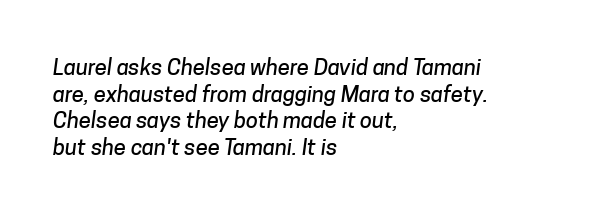
{"underline": "no", "align": "left", "line_spacing_ratio": 1.21, "letter_spacing": "normal", "letter_spacing_em": 0.0, "glyph_px": 22}
